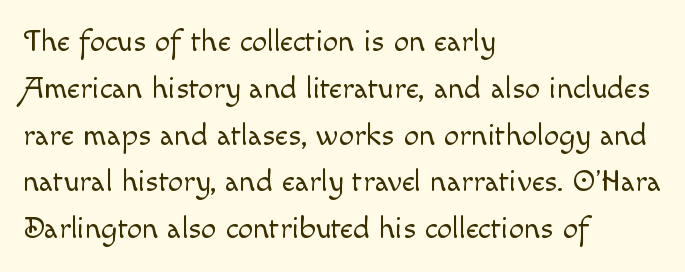
Q: Is the text bold? A: No.
Q: Is the text italic (slanted)? A: No, it is upright.
Q: Is the text underlined? A: No.
Q: How is the paragraph aligned? A: Left-aligned.
Q: Is the spacing between letters normal or unusually wide? A: Normal.
Q: Is the spacing between lines tight, normal or loose? A: Normal.
Q: Width (condensed, normal, or wide)? A: Normal.
Q: x-height? A: Small.
Q: Monospaced? A: No.
